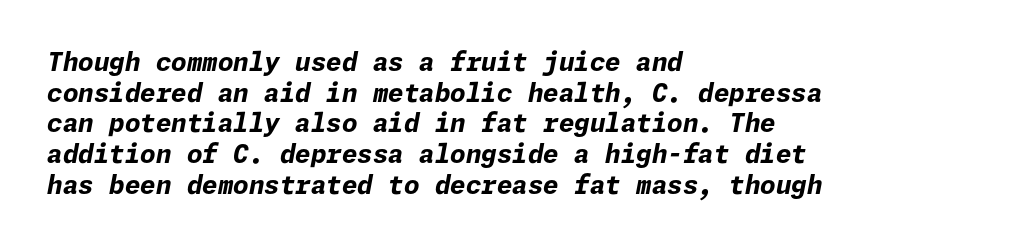
The image shows 25 px bold type, italic (leaning right); set left-aligned, line spacing 1.23x, normal letter spacing, not underlined.
